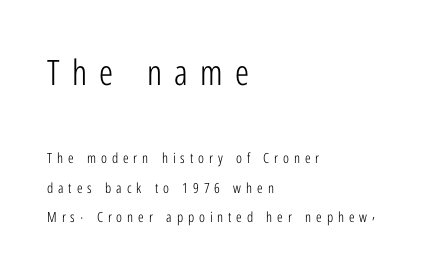
{"serif": "no", "italic": "no", "bold": "no", "weight": "light", "width": "condensed", "stroke_contrast": "low", "x_height": "medium", "monospaced": "no", "underline": "no", "align": "left", "line_spacing": "loose", "line_spacing_ratio": 2.1, "letter_spacing": "wide", "letter_spacing_em": 0.35, "larger_block": "first", "size_ratio": 2.5, "glyph_px": 35}
